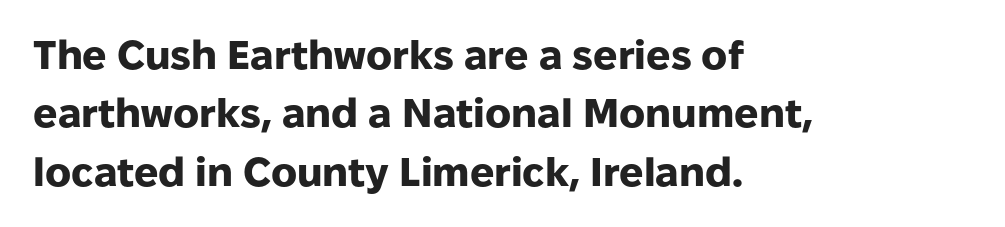
{"serif": "no", "italic": "no", "bold": "yes", "weight": "heavy", "width": "normal", "stroke_contrast": "low", "x_height": "medium", "monospaced": "no", "underline": "no", "align": "left", "line_spacing": "normal", "line_spacing_ratio": 1.46, "letter_spacing": "normal", "letter_spacing_em": 0.0, "glyph_px": 40}
